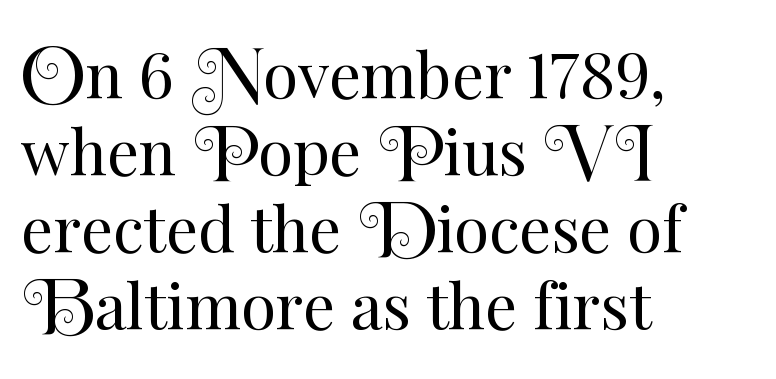
The image shows 63 px regular-weight type, upright; set left-aligned, line spacing 1.22x, normal letter spacing, not underlined; medium stroke contrast and a small x-height.
